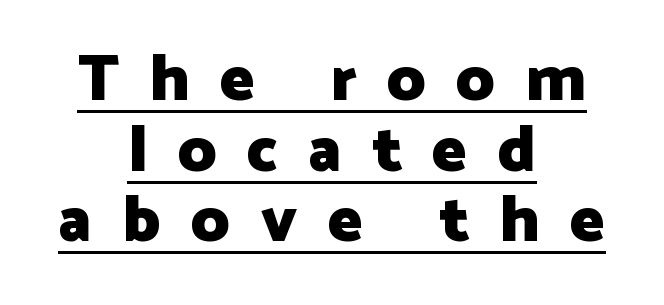
Characters remain perfectly vertical along every line. Do the characters align in a grid? No, the font is proportional. Emphasis by weight is at full strength: bold. Check the space under the baseline: a stroke is drawn there. Notice how the passage keeps no hard edge, just a central spine.
